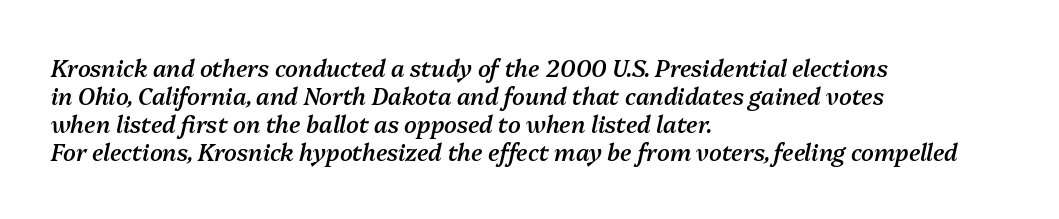
The image shows 23 px text type, italic (leaning right); set left-aligned, line spacing 1.22x, normal letter spacing, not underlined.
